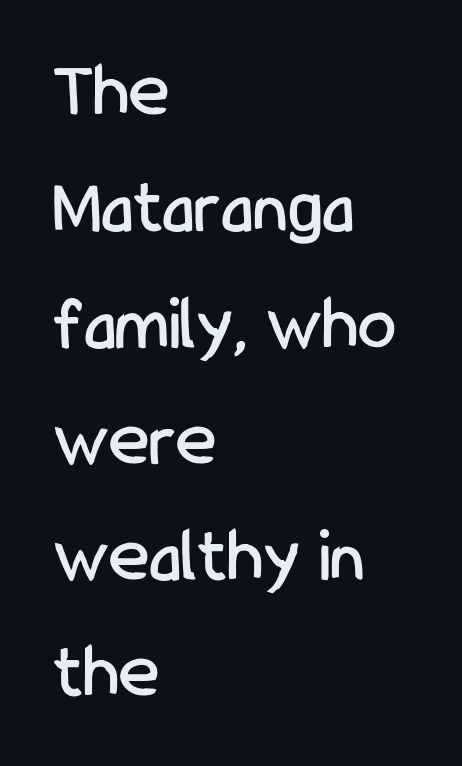
The image shows 77 px condensed sans-serif type, upright; set left-aligned, normal line spacing (1.51x), normal letter spacing, not underlined; low stroke contrast and a medium x-height.
